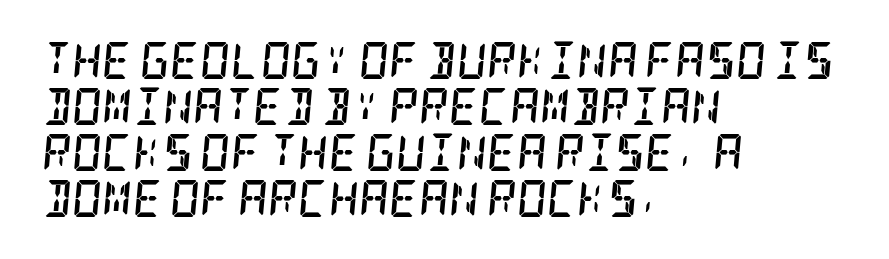
Q: Is the text bold? A: Yes.
Q: Is the text italic (slanted)? A: Yes, it leans right by about 5 degrees.
Q: Is the typeface a serif or a sans-serif typeface? A: Serif.
Q: Is the text underlined? A: No.
Q: How is the paragraph aligned? A: Left-aligned.
Q: Is the spacing between letters normal or unusually wide? A: Normal.
Q: Width (condensed, normal, or wide)? A: Condensed.
Q: Stroke contrast? A: Low.
Q: x-height? A: Large.
